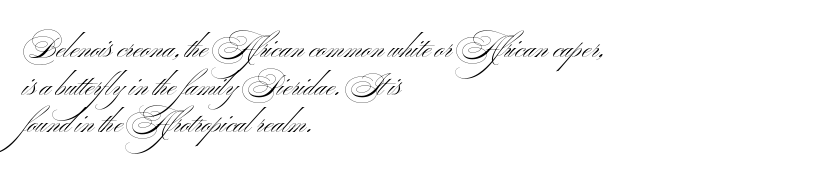
{"serif": "no", "bold": "no", "weight": "light", "width": "wide", "stroke_contrast": "medium", "x_height": "small", "monospaced": "no", "underline": "no", "align": "left", "line_spacing": "normal", "line_spacing_ratio": 1.3, "letter_spacing": "normal", "letter_spacing_em": 0.0, "glyph_px": 29}
